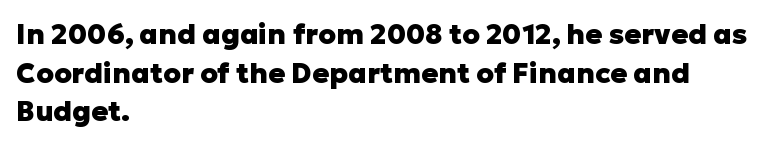
Q: Is the text bold? A: Yes.
Q: Is the text italic (slanted)? A: No, it is upright.
Q: Is the typeface a serif or a sans-serif typeface? A: Sans-serif.
Q: Is the text underlined? A: No.
Q: How is the paragraph aligned? A: Left-aligned.
Q: Is the spacing between letters normal or unusually wide? A: Normal.
Q: Is the spacing between lines tight, normal or loose? A: Normal.
Q: Width (condensed, normal, or wide)? A: Normal.
Q: Stroke contrast? A: Low.
Q: x-height? A: Medium.
Q: Monospaced? A: No.
